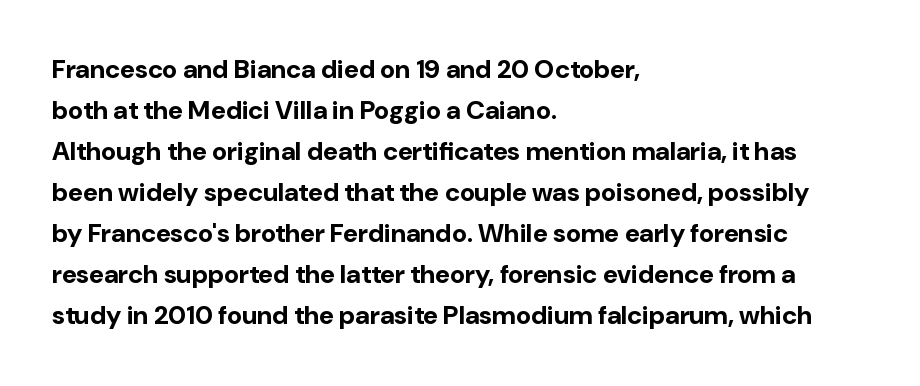
Standard letterfit; no display-style spreading of the glyphs. Compared with typical paragraphs, the rows here are spaced about the same. A bare baseline throughout the passage. Every stem runs plumb, perpendicular to the baseline. The typesetter chose a ragged-right arrangement here. The font is running at its bold setting.
